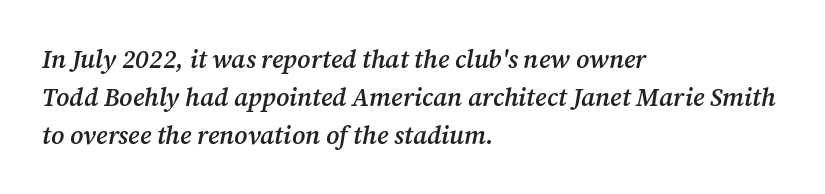
Q: Is the text bold? A: Semi-bold.
Q: Is the text italic (slanted)? A: Yes, it leans right by about 12 degrees.
Q: Is the text underlined? A: No.
Q: How is the paragraph aligned? A: Left-aligned.
Q: Is the spacing between letters normal or unusually wide? A: Normal.
Q: Is the spacing between lines tight, normal or loose? A: Normal.
